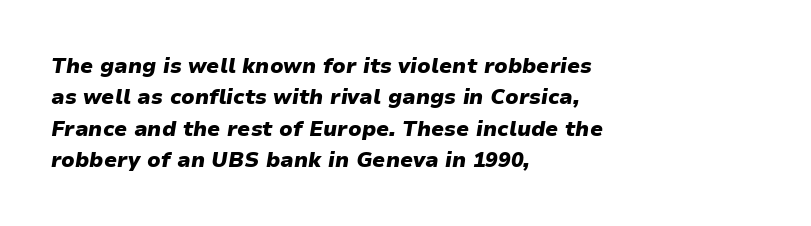
The image shows 21 px bold type, italic (leaning right); set left-aligned, normal line spacing (1.49x), normal letter spacing, not underlined.
